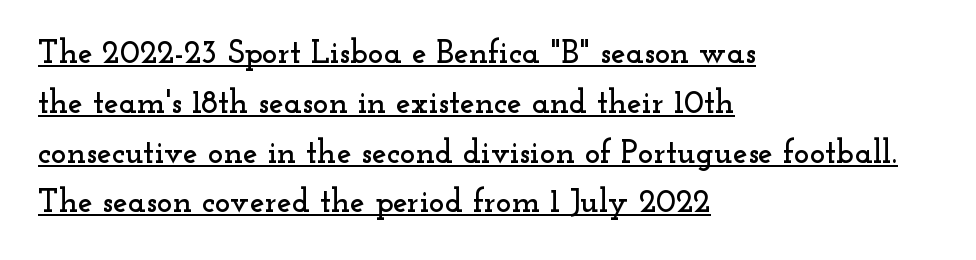
Q: Is the text italic (slanted)? A: No, it is upright.
Q: Is the typeface a serif or a sans-serif typeface? A: Serif.
Q: Is the text underlined? A: Yes.
Q: How is the paragraph aligned? A: Left-aligned.
Q: Is the spacing between letters normal or unusually wide? A: Normal.
Q: Is the spacing between lines tight, normal or loose? A: Normal.
Q: Width (condensed, normal, or wide)? A: Wide.
Q: Stroke contrast? A: Low.
Q: x-height? A: Small.
Q: Monospaced? A: No.
